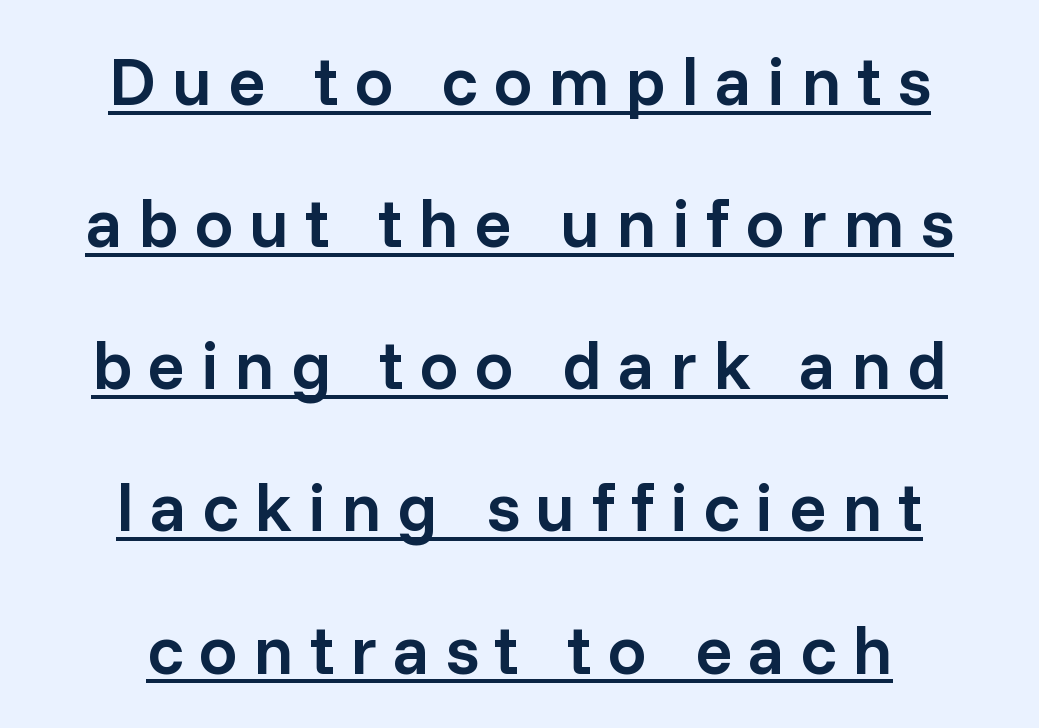
A baseline rule has been typeset under these characters. Weight: semibold (demi). Characters follow at a spacing far wider than the type designer built in. The lines are spread far apart with generous leading. The typeface chosen for these lines omits serifs.
